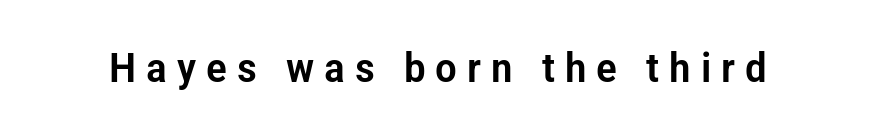
The image shows 41 px condensed sans-serif type, upright; set unusually wide letter spacing (+0.24 em), not underlined; low stroke contrast and a medium x-height.
